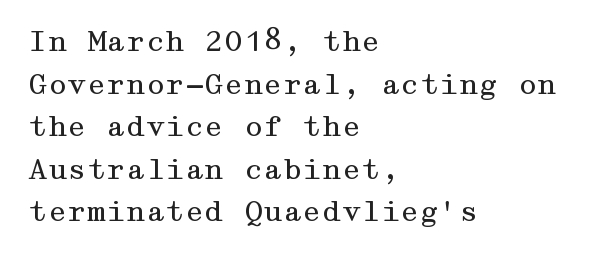
{"serif": "yes", "italic": "no", "bold": "no", "weight": "regular", "width": "wide", "stroke_contrast": "medium", "x_height": "medium", "underline": "no", "align": "left", "line_spacing": "normal", "line_spacing_ratio": 1.52, "letter_spacing": "normal", "letter_spacing_em": 0.0, "glyph_px": 28}
